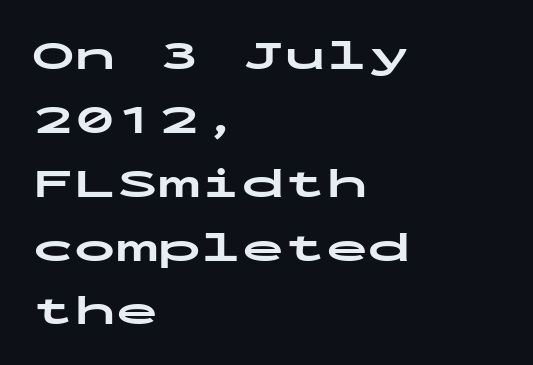
{"serif": "no", "italic": "no", "bold": "yes", "weight": "bold", "width": "wide", "stroke_contrast": "low", "x_height": "medium", "monospaced": "yes", "underline": "no", "align": "left", "line_spacing": "normal", "line_spacing_ratio": 1.52, "letter_spacing": "normal", "letter_spacing_em": 0.0, "glyph_px": 42}
